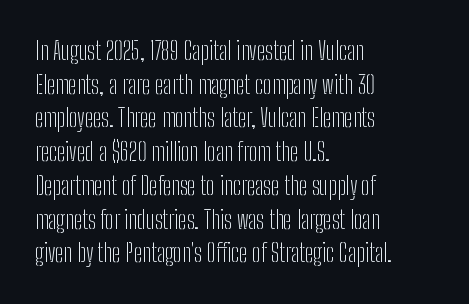
{"italic": "no", "bold": "no", "underline": "no", "align": "left", "line_spacing": "normal", "line_spacing_ratio": 1.35, "letter_spacing": "normal", "letter_spacing_em": 0.0, "glyph_px": 25}
